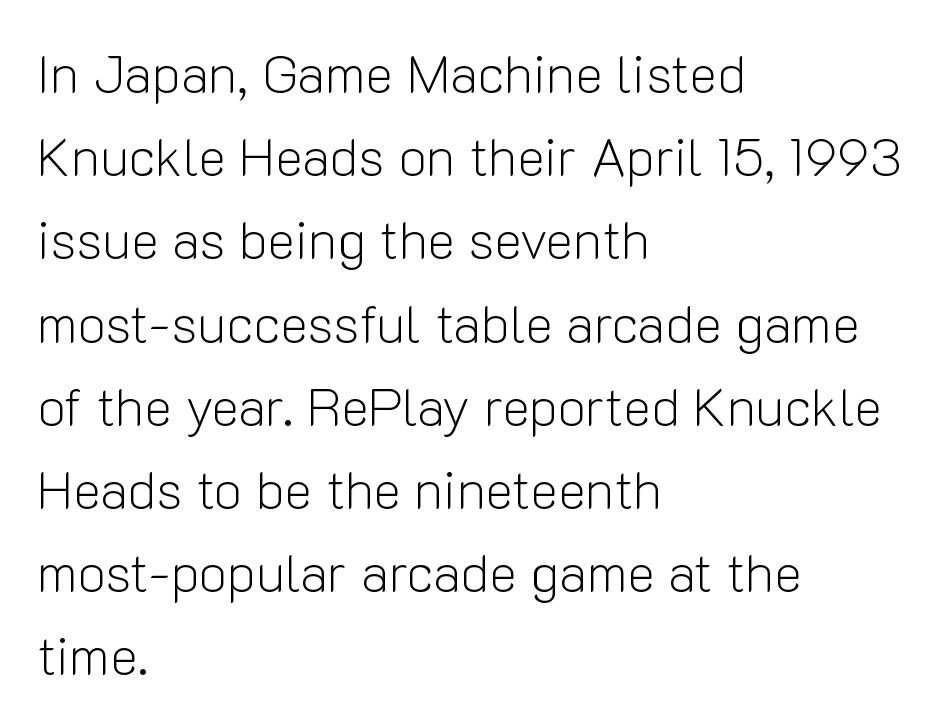
The face looks like a standard text weight, possibly lighter. Inter-character spacing is left at the font's built-in metrics. Is this a fixed-width face? No — the glyphs have proportional, varying widths. Horizontally, the lines are justified to the leading edge only. Upright lettering throughout. The characters display no serif detailing; their extremities are plain.
